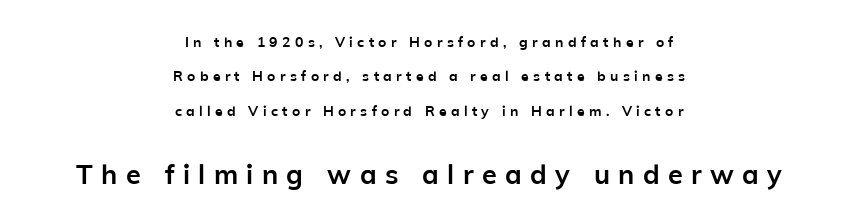
The image shows 27 px bold type, upright; set centered, loose line spacing (2.45x), unusually wide letter spacing (+0.31 em), not underlined; the second (bottom) block is 1.93x larger.
